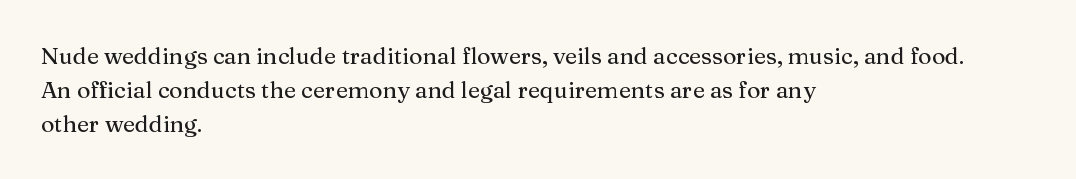
The image shows 23 px text type, upright; set left-aligned, normal line spacing (1.47x), normal letter spacing, not underlined.
